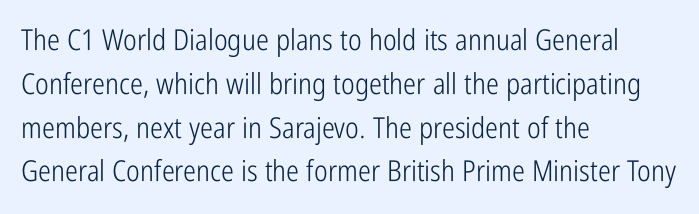
The weight tops out at a normal text grade. Look at the bottom of the vertical strokes: they stop flat, with no serifs. Honestly, the row spacing looks completely unremarkable. The passage shown has conventional tracking throughout.
